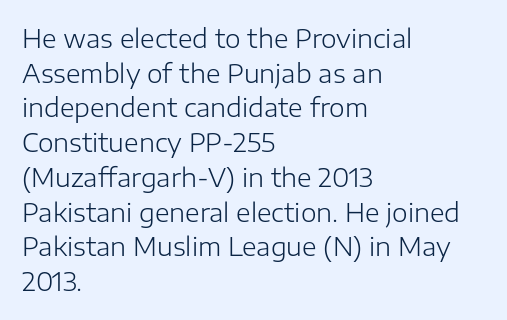
The image shows 25 px text type, upright; set left-aligned, normal line spacing (1.39x), normal letter spacing, not underlined.
